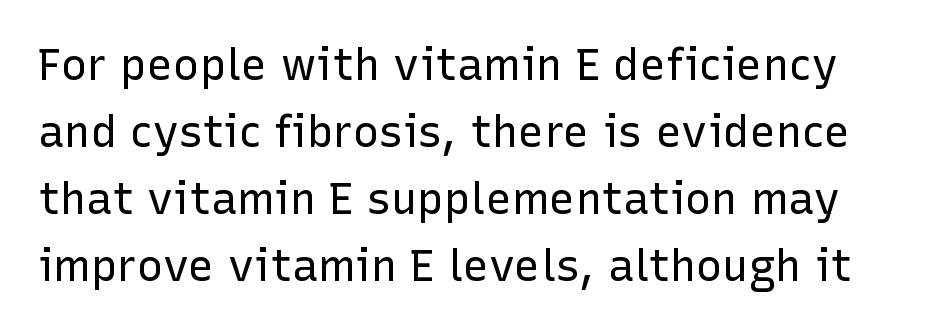
The line-height multiplier appears to be the usual default. Glance below the letters and you will spot only blank space. Each letter's strokes conclude bluntly, with no projecting serifs. This sample uses plain, unmodified letter spacing.
